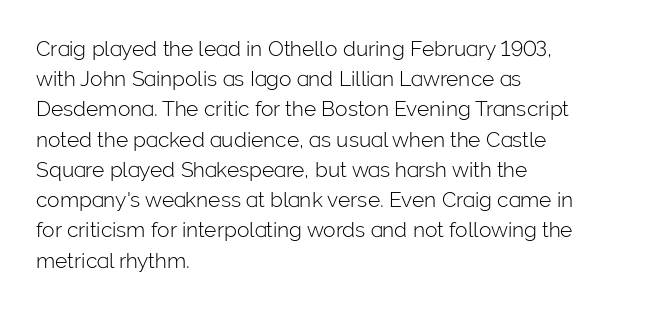
Q: Is the text bold? A: No.
Q: Is the text italic (slanted)? A: No, it is upright.
Q: Is the text underlined? A: No.
Q: How is the paragraph aligned? A: Left-aligned.
Q: Is the spacing between letters normal or unusually wide? A: Normal.
Q: Is the spacing between lines tight, normal or loose? A: Normal.
